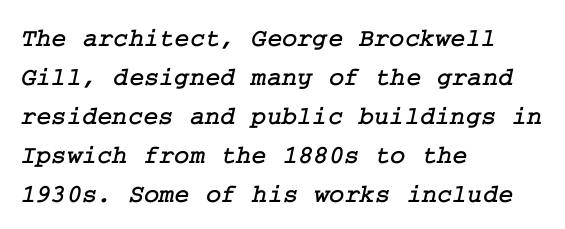
Q: Is the text underlined? A: No.
Q: How is the paragraph aligned? A: Left-aligned.
Q: Is the spacing between letters normal or unusually wide? A: Normal.
Q: Is the spacing between lines tight, normal or loose? A: Normal.
